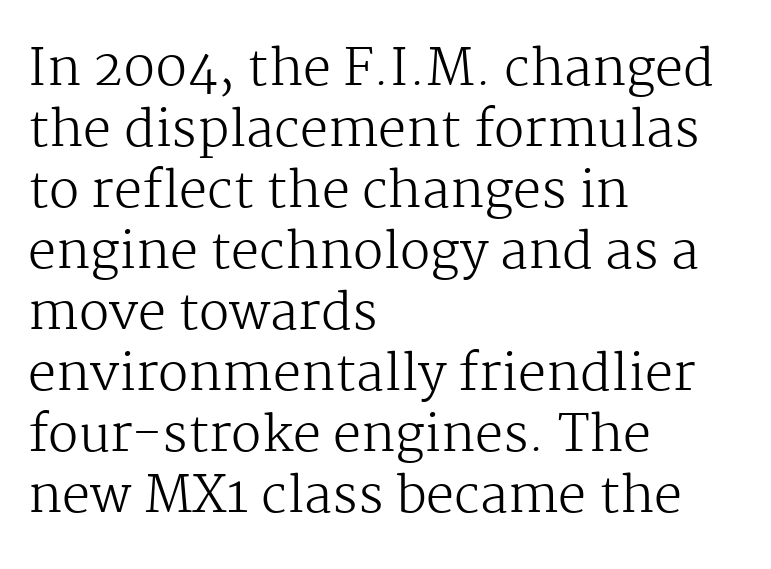
This is serif lettering, the kind often seen in printed books. Ink coverage per letter is moderate at most. How are the letters spaced? Ordinarily, with no added tracking. The axis of the letterforms is exactly vertical. Typeset ragged right — the left edge is the straight one. Just letters on the line, the space beneath them empty.
